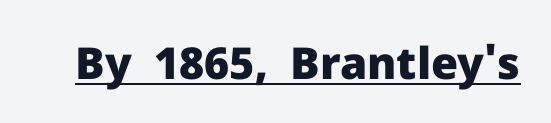
The image shows 44 px heavy sans-serif type, upright; set normal letter spacing, underlined; low stroke contrast and a medium x-height.
